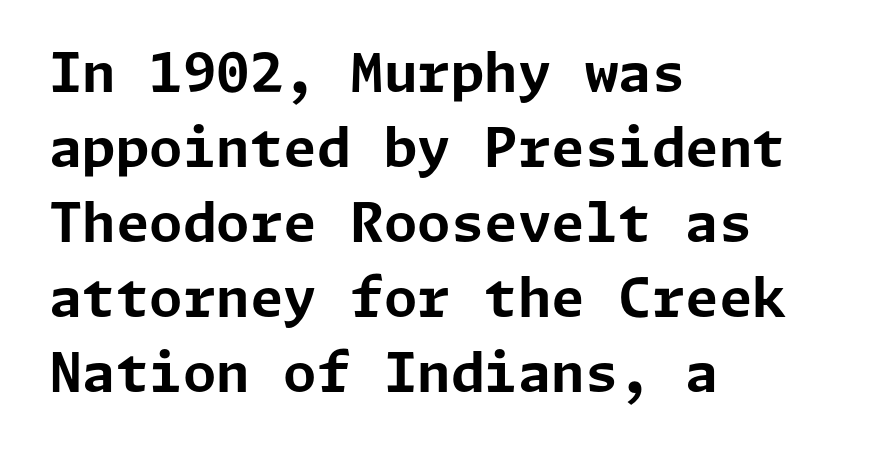
The image shows 54 px bold sans-serif type, upright; set left-aligned, normal line spacing (1.39x), normal letter spacing, not underlined; low stroke contrast and a medium x-height.
